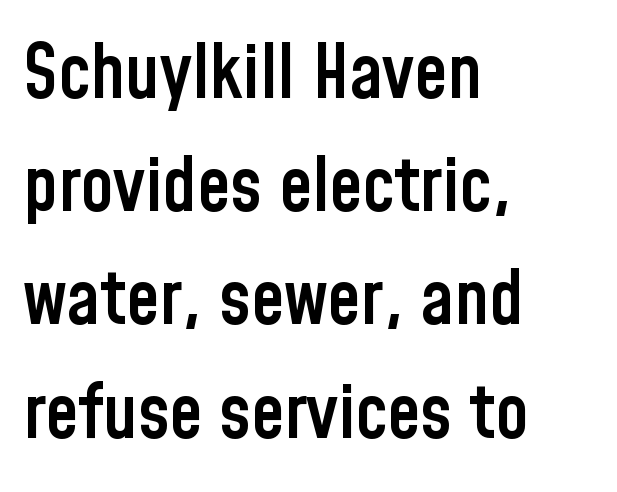
The image shows 75 px semibold, condensed sans-serif type, upright; set left-aligned, normal line spacing (1.51x), normal letter spacing, not underlined; low stroke contrast and a medium x-height.
